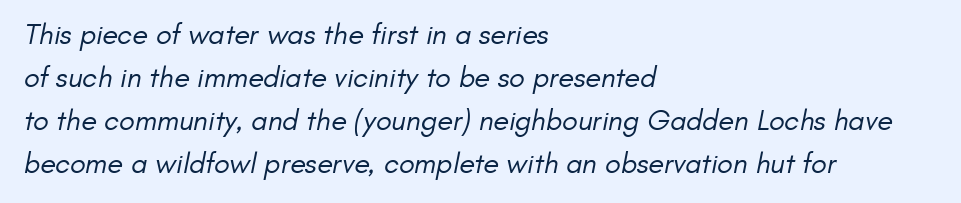
No extra ink here — the face is not bold. This sample is left-justified, so line endings fall wherever the words run out. No extra tracking has been applied to these lines. Letterform terminals end flat and unadorned throughout the passage.
